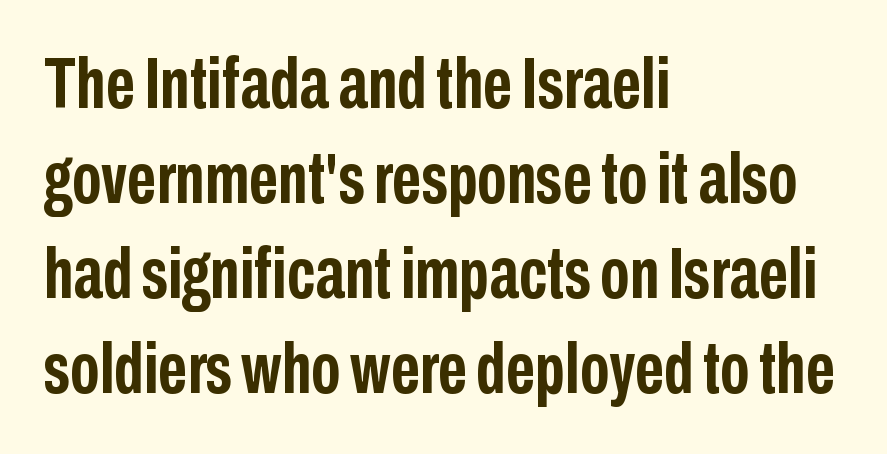
Q: Is the text bold? A: Yes.
Q: Is the text italic (slanted)? A: No, it is upright.
Q: Is the typeface a serif or a sans-serif typeface? A: Sans-serif.
Q: Is the text underlined? A: No.
Q: How is the paragraph aligned? A: Left-aligned.
Q: Is the spacing between letters normal or unusually wide? A: Normal.
Q: Is the spacing between lines tight, normal or loose? A: Normal.
Q: Width (condensed, normal, or wide)? A: Condensed.
Q: Stroke contrast? A: Low.
Q: x-height? A: Medium.
Q: Monospaced? A: No.
